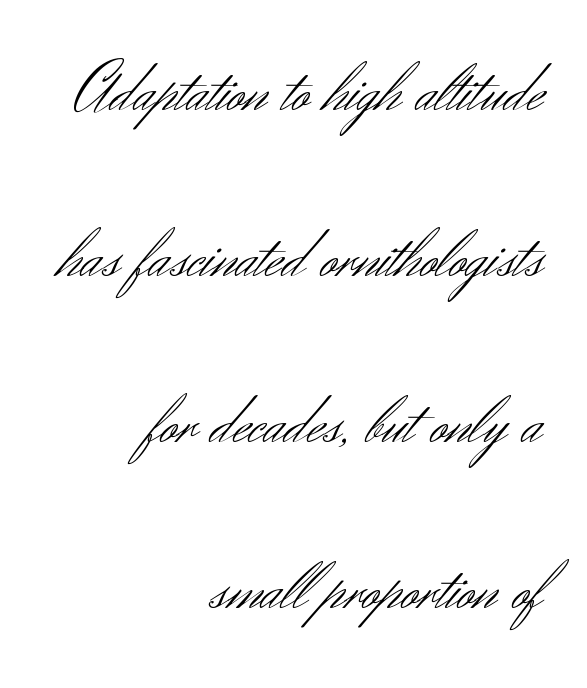
Classification — sans serif. The rendering uses natural spacing where letterforms have individual widths. Each new line begins a long way beneath the previous one. The glyphs are unaccompanied by any horizontal stroke below them.
